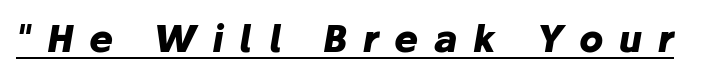
{"italic": "yes", "lean": "right", "slant_degrees": 10, "bold": "yes", "weight": "heavy", "width": "normal", "stroke_contrast": "low", "x_height": "medium", "monospaced": "no", "underline": "yes", "letter_spacing": "wide", "letter_spacing_em": 0.44, "glyph_px": 36}
